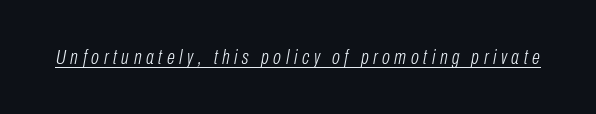
The image shows 21 px text type, italic (leaning right); set unusually wide letter spacing (+0.22 em), underlined.
